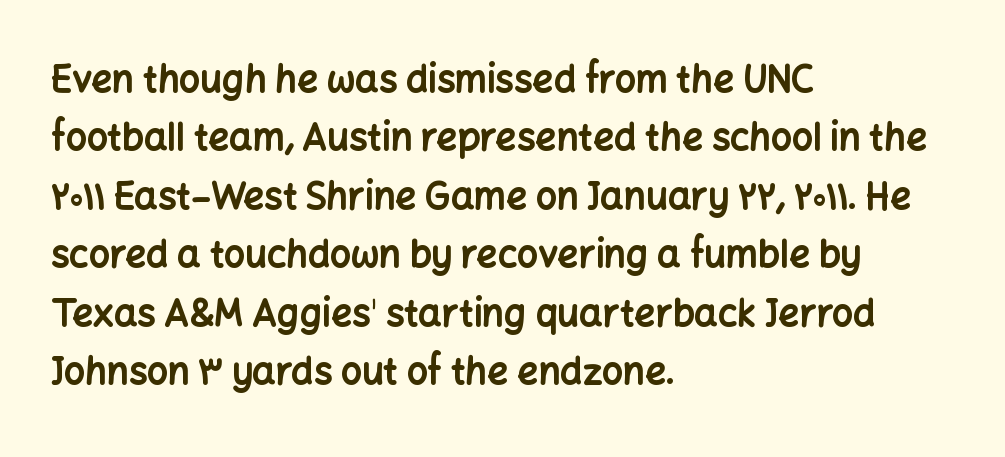
{"serif": "no", "italic": "no", "bold": "yes", "weight": "bold", "width": "normal", "stroke_contrast": "low", "x_height": "medium", "monospaced": "no", "underline": "no", "align": "left", "line_spacing": "normal", "line_spacing_ratio": 1.58, "letter_spacing": "normal", "letter_spacing_em": 0.0, "glyph_px": 37}
